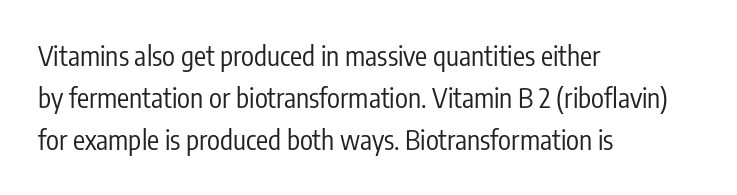
Q: Is the text bold? A: No.
Q: Is the text italic (slanted)? A: No, it is upright.
Q: Is the text underlined? A: No.
Q: How is the paragraph aligned? A: Left-aligned.
Q: Is the spacing between letters normal or unusually wide? A: Normal.
Q: Is the spacing between lines tight, normal or loose? A: Normal.
